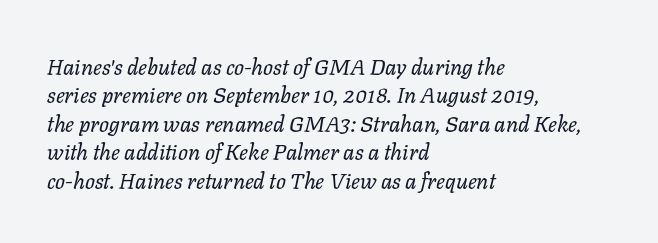
No letter is thick-stroked: the sample isn't bold. Would a proofreader flag this as italicized? Yes. Notice how the passage keeps a crisp vertical edge on the left only. The zone under the glyphs is completely vacant. The passage shown has conventional tracking throughout.
